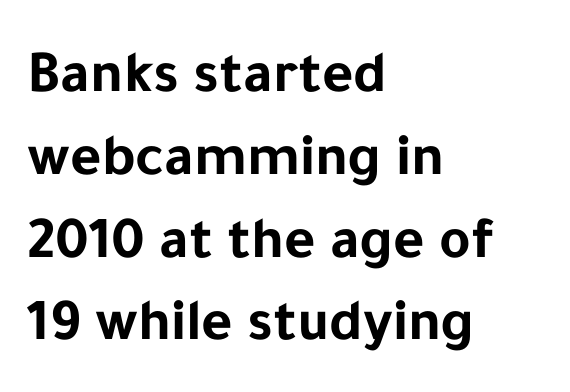
Students, this is bold: see how much ink each stroke carries. Character widths vary here, with narrow letters taking less room than wide ones. Each line starts at the same left margin while the right side varies. Honestly, there is no underline to notice here at all. The face used here is rendered with its standard letterfit. Compared with typical paragraphs, the rows here are spaced about the same.
